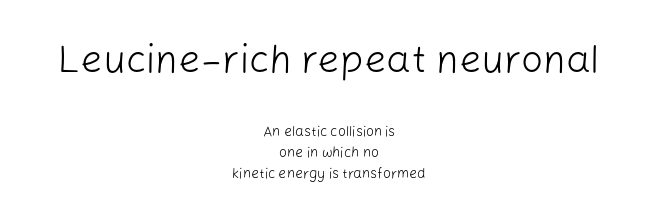
Q: Is the text bold? A: No.
Q: Is the text italic (slanted)? A: No, it is upright.
Q: Is the typeface a serif or a sans-serif typeface? A: Sans-serif.
Q: Is the text underlined? A: No.
Q: How is the paragraph aligned? A: Centered.
Q: Is the spacing between letters normal or unusually wide? A: Normal.
Q: Is the spacing between lines tight, normal or loose? A: Normal.
Q: Which block of text is set in a larger size, the first (top) or the second (bottom)? A: The first (top) one.
Q: Width (condensed, normal, or wide)? A: Normal.
Q: Stroke contrast? A: Low.
Q: x-height? A: Medium.
Q: Monospaced? A: No.
